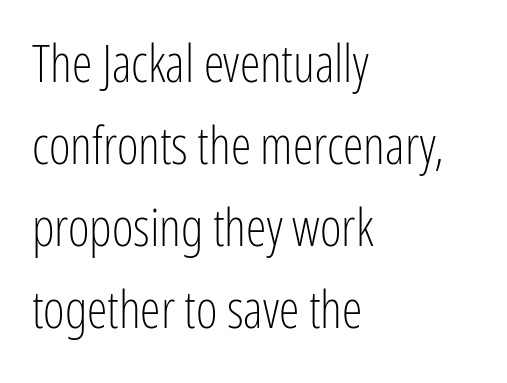
Q: Is the text bold? A: No.
Q: Is the text italic (slanted)? A: No, it is upright.
Q: Is the typeface a serif or a sans-serif typeface? A: Sans-serif.
Q: Is the text underlined? A: No.
Q: How is the paragraph aligned? A: Left-aligned.
Q: Is the spacing between letters normal or unusually wide? A: Normal.
Q: Is the spacing between lines tight, normal or loose? A: Normal.
Q: Width (condensed, normal, or wide)? A: Condensed.
Q: Stroke contrast? A: Low.
Q: x-height? A: Medium.
Q: Monospaced? A: No.
